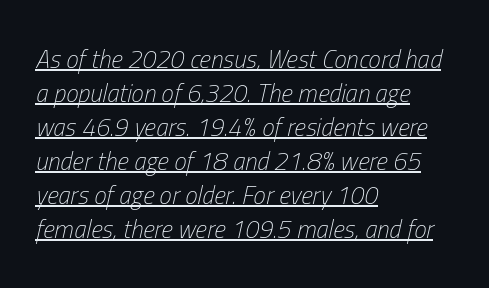
{"italic": "yes", "lean": "right", "slant_degrees": 13, "bold": "no", "underline": "yes", "align": "left", "line_spacing": "normal", "line_spacing_ratio": 1.36, "letter_spacing": "normal", "letter_spacing_em": 0.0, "glyph_px": 25}
